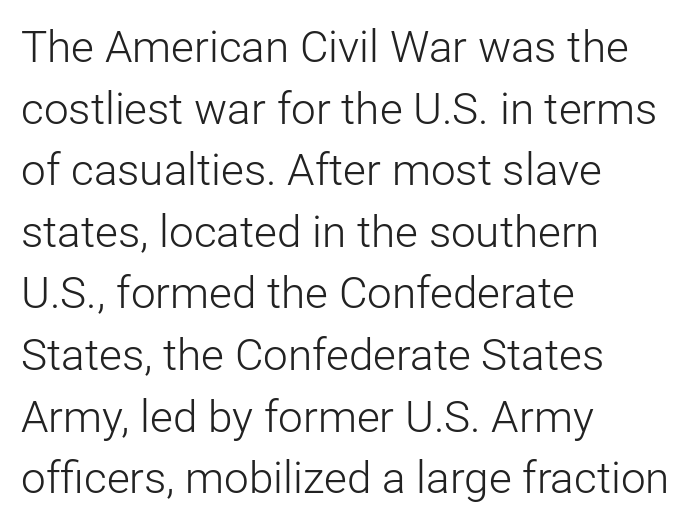
Q: Is the text bold? A: No.
Q: Is the text italic (slanted)? A: No, it is upright.
Q: Is the typeface a serif or a sans-serif typeface? A: Sans-serif.
Q: Is the text underlined? A: No.
Q: How is the paragraph aligned? A: Left-aligned.
Q: Is the spacing between letters normal or unusually wide? A: Normal.
Q: Is the spacing between lines tight, normal or loose? A: Normal.
Q: Width (condensed, normal, or wide)? A: Normal.
Q: Stroke contrast? A: Low.
Q: x-height? A: Medium.
Q: Monospaced? A: No.
